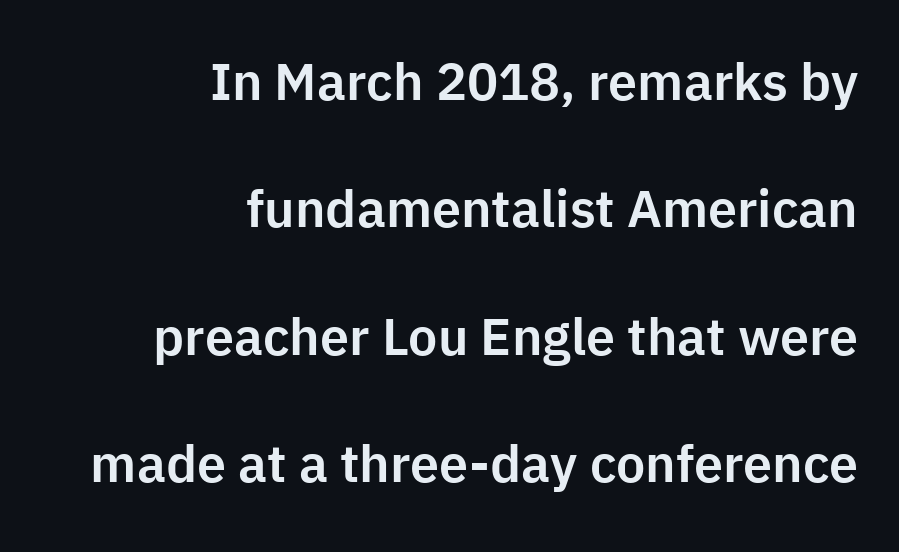
The image shows 52 px sans-serif type, upright; set right-aligned, loose line spacing (2.45x), normal letter spacing, not underlined; low stroke contrast and a medium x-height.
